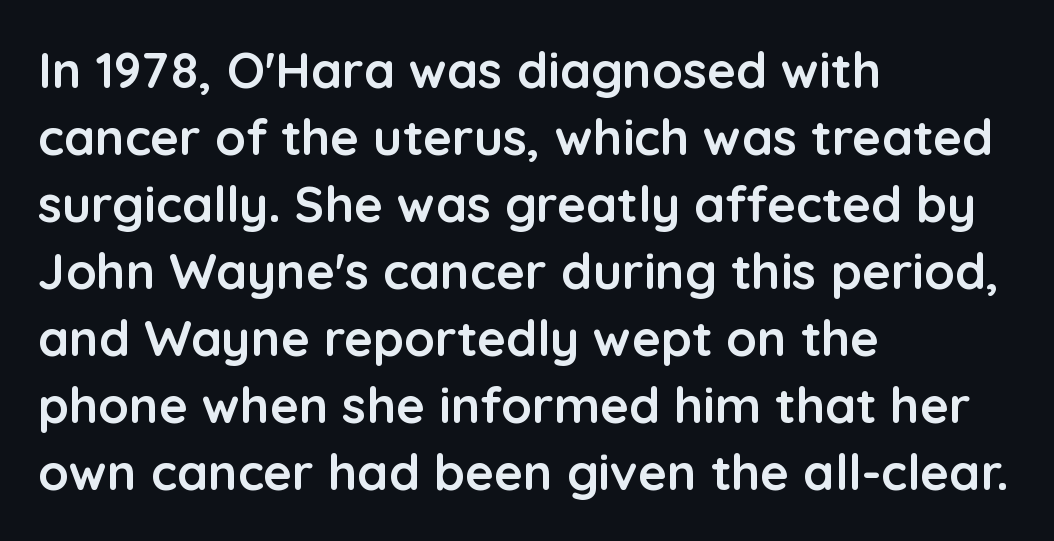
{"serif": "no", "italic": "no", "bold": "yes", "weight": "semibold", "width": "normal", "stroke_contrast": "low", "x_height": "medium", "monospaced": "no", "underline": "no", "align": "left", "line_spacing": "normal", "line_spacing_ratio": 1.34, "letter_spacing": "normal", "letter_spacing_em": 0.0, "glyph_px": 50}
